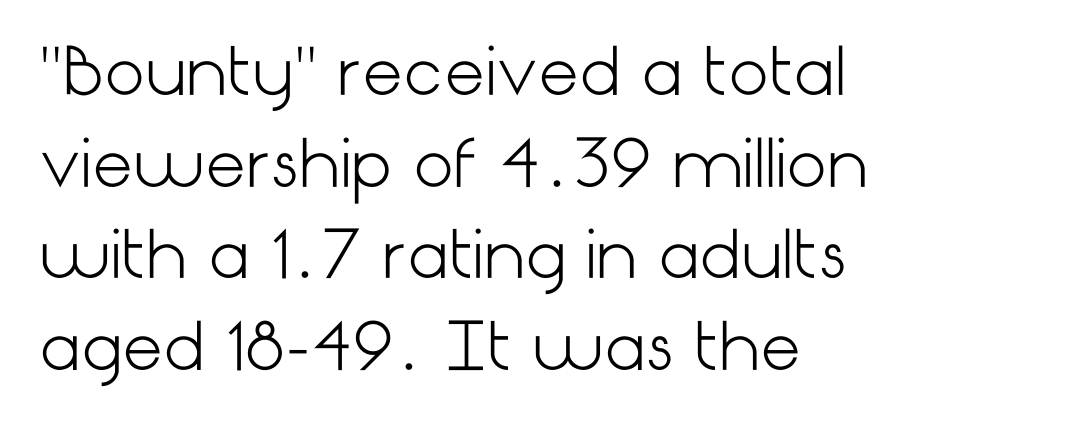
Words float on clear page, feet unadorned. The vertical gap from one line to the next is medium. The ragged edge is on the right, which tells us the setting is flush left. The type family on display is of the sans-serif kind. This is the regular roman posture of the typeface.
